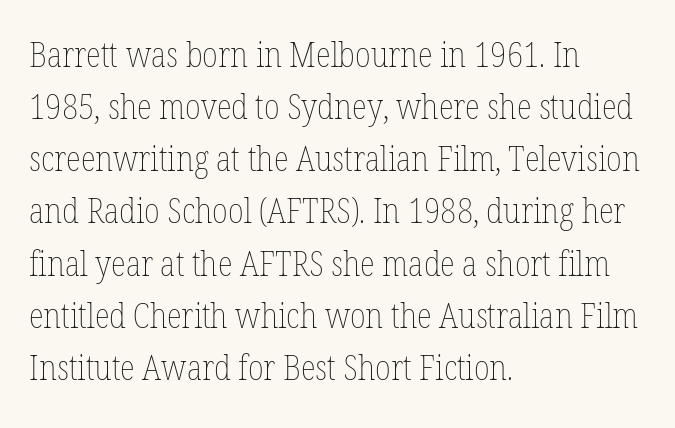
Quick note: interline space is typical. Each letter keeps its own natural width here, so spacing adapts to shape. Ink coverage per letter is moderate at most. Does the lettering tilt? It doesn't — this is upright.
